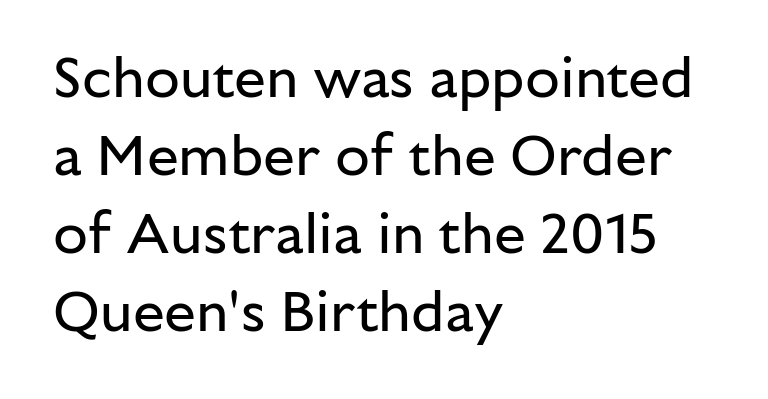
The paragraph has a hard left edge and a soft right edge. Does the lettering tilt? It doesn't — this is upright. If you measured baseline to baseline, you'd find a middling distance. A typesetter would call this proportional, since set widths differ per character.
